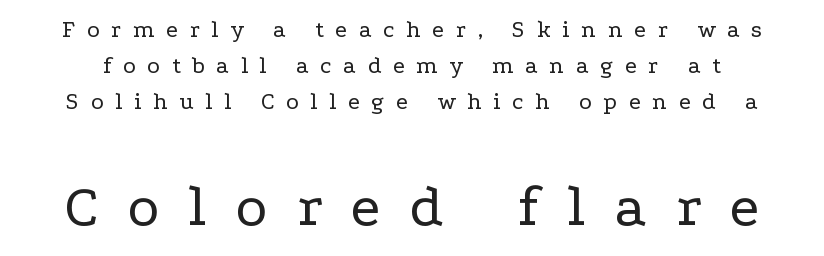
{"serif": "yes", "italic": "no", "bold": "no", "weight": "regular", "width": "wide", "stroke_contrast": "low", "x_height": "medium", "monospaced": "no", "underline": "no", "line_spacing": "normal", "line_spacing_ratio": 1.51, "letter_spacing": "wide", "letter_spacing_em": 0.49, "larger_block": "second", "size_ratio": 2.5, "glyph_px": 60}
